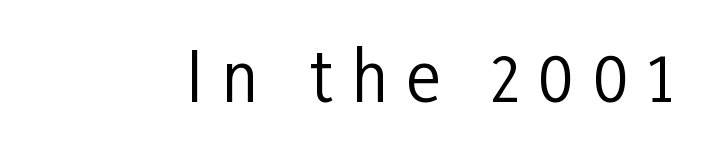
The image shows 67 px regular-weight, condensed sans-serif type, upright; set unusually wide letter spacing (+0.26 em), not underlined; low stroke contrast and a medium x-height.
